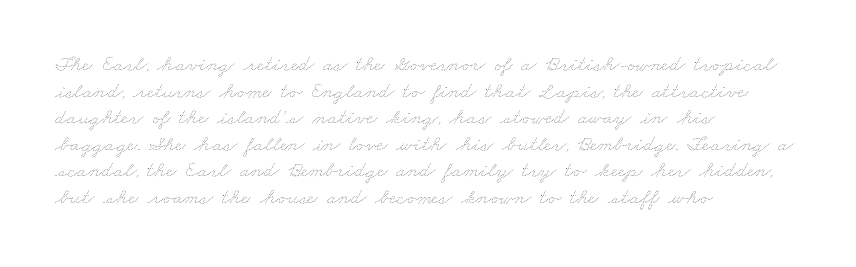
Q: Is the text bold? A: No.
Q: Is the text underlined? A: No.
Q: How is the paragraph aligned? A: Left-aligned.
Q: Is the spacing between letters normal or unusually wide? A: Normal.
